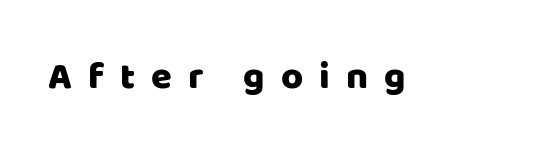
Q: Is the text italic (slanted)? A: No, it is upright.
Q: Is the typeface a serif or a sans-serif typeface? A: Sans-serif.
Q: Is the text underlined? A: No.
Q: Is the spacing between letters normal or unusually wide? A: Unusually wide.
Q: Width (condensed, normal, or wide)? A: Normal.
Q: Stroke contrast? A: Low.
Q: x-height? A: Large.
Q: Monospaced? A: No.
